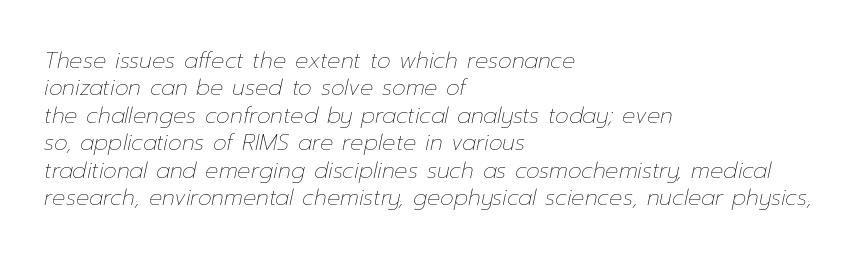
{"italic": "yes", "lean": "right", "slant_degrees": 12, "bold": "no", "underline": "no", "align": "left", "line_spacing": "normal", "line_spacing_ratio": 1.25, "letter_spacing": "normal", "letter_spacing_em": 0.0, "glyph_px": 22}
